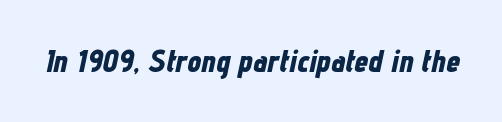
Short note: letters normally spaced. The space directly below the letters is spotless. Weight: bold. These lines are rendered in a variable-pitch font.
